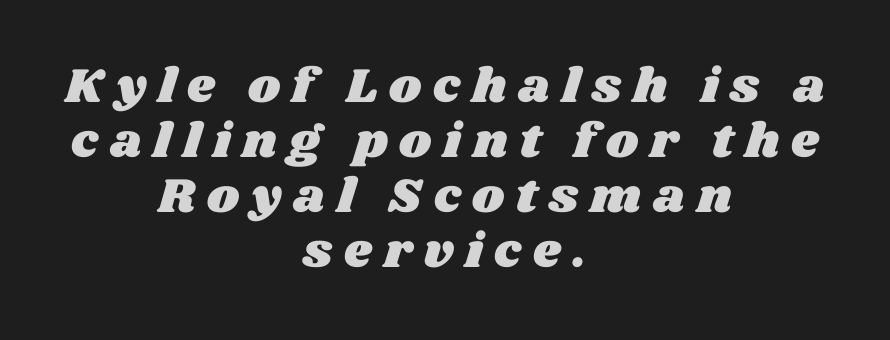
Leading is clearly below the norm, producing a dense column. Casual observation: everything's sitting right in the middle. Underline: absent. This sample uses expanded letter spacing, leaving extra air between glyphs.
